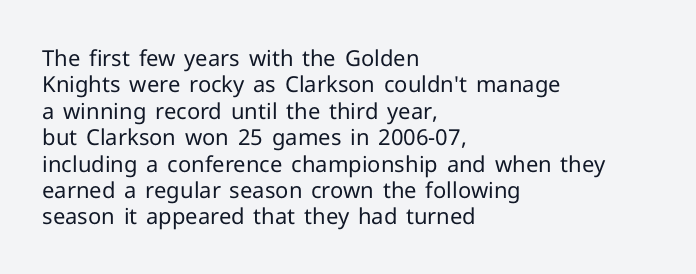
Q: Is the text bold? A: No.
Q: Is the text italic (slanted)? A: No, it is upright.
Q: Is the text underlined? A: No.
Q: How is the paragraph aligned? A: Left-aligned.
Q: Is the spacing between letters normal or unusually wide? A: Normal.
